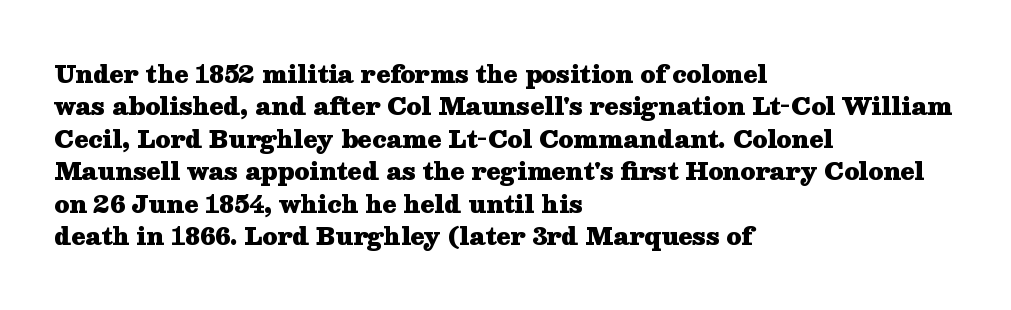
{"italic": "no", "bold": "yes", "underline": "no", "align": "left", "line_spacing": "normal", "line_spacing_ratio": 1.41, "letter_spacing": "normal", "letter_spacing_em": 0.0, "glyph_px": 23}
